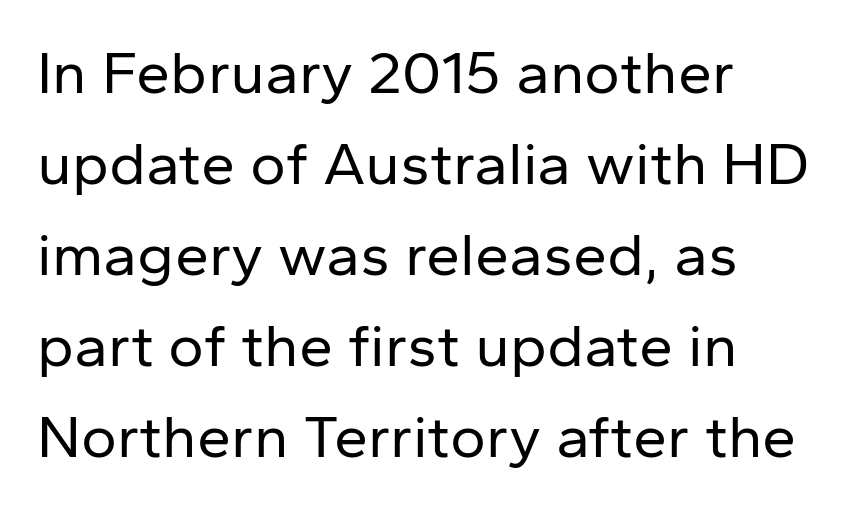
Lines of text with bare space underneath. Leading matches the norm, producing a regular column. A typesetter would call this proportional, since set widths differ per character. Vertical stems look standard width or narrower in stroke. This is the regular roman posture of the typeface. Serifs: no, the terminals of the letterforms are clean.
